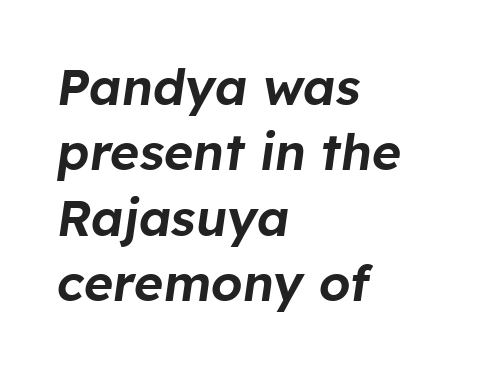
Q: Is the text italic (slanted)? A: Yes, it leans right by about 8 degrees.
Q: Is the text underlined? A: No.
Q: How is the paragraph aligned? A: Left-aligned.
Q: Is the spacing between letters normal or unusually wide? A: Normal.
Q: Is the spacing between lines tight, normal or loose? A: Normal.
Q: Width (condensed, normal, or wide)? A: Normal.
Q: Stroke contrast? A: Low.
Q: x-height? A: Medium.
Q: Monospaced? A: No.
